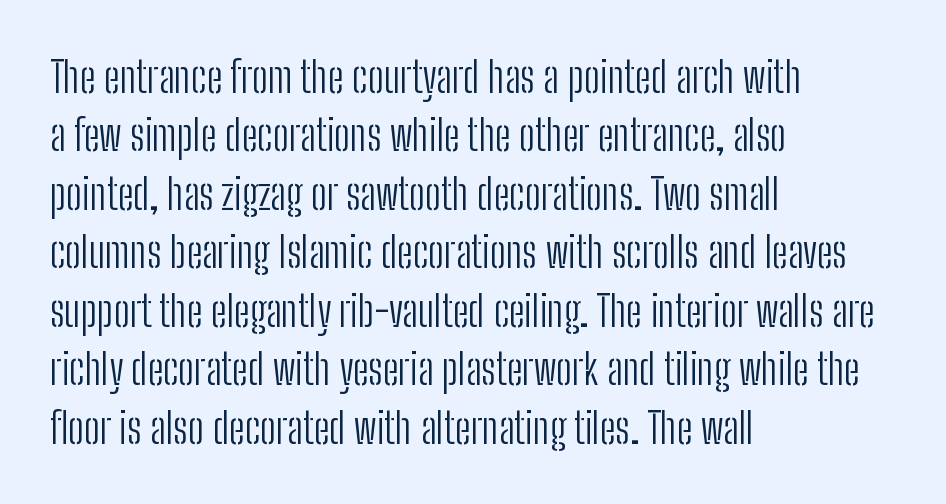
The image shows 43 px light, condensed sans-serif type, upright; set left-aligned, normal line spacing (1.36x), normal letter spacing, not underlined; low stroke contrast and a medium x-height.
